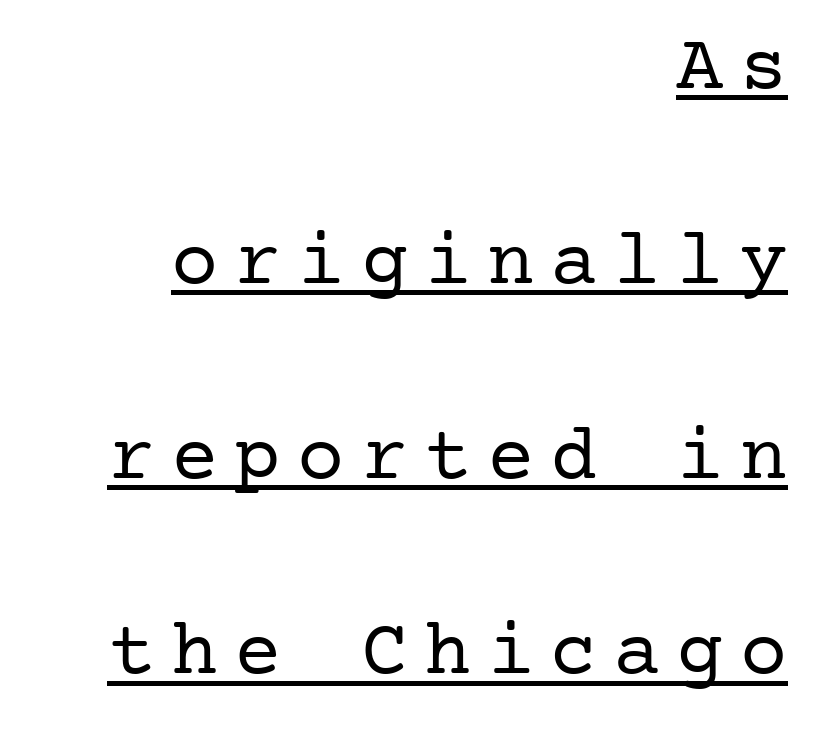
The passage shown has open, widely tracked lettering throughout. Right-aligned paragraph, ragged on the left. Ascenders rise straight up at ninety degrees. Descenders here cross a horizontal rule under the line. What's the leading like? Stretched, with rows far apart. The characters display serif detailing at their extremities.
